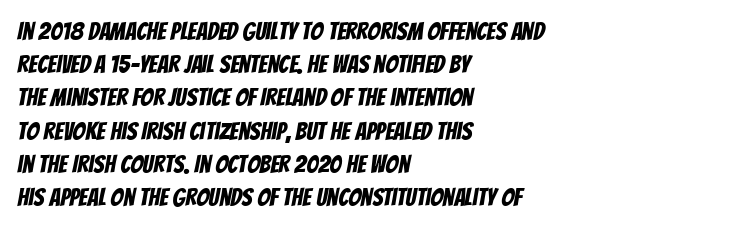
The image shows 25 px text type; set left-aligned, normal line spacing (1.33x), normal letter spacing, not underlined.
